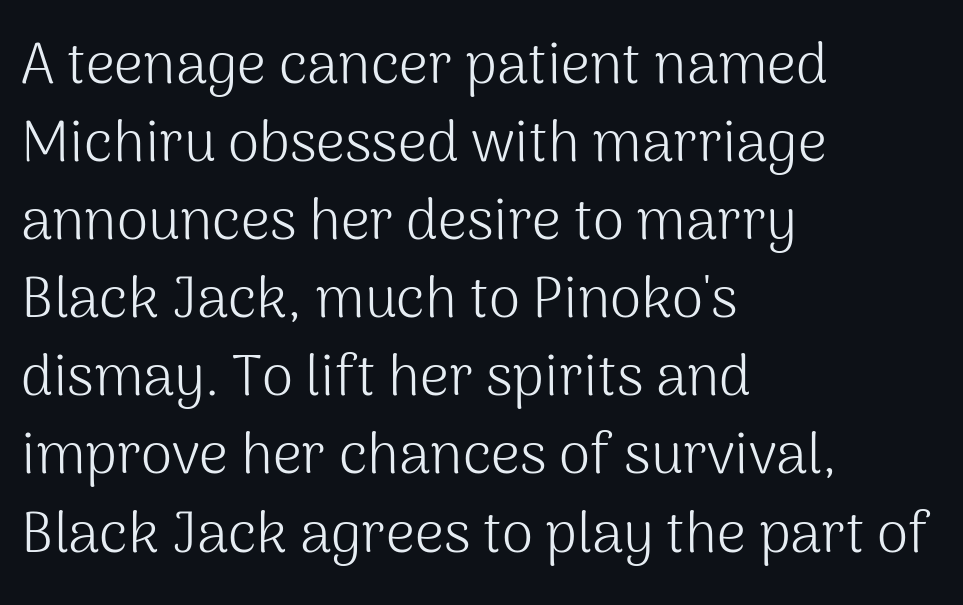
The image shows 57 px light sans-serif type, upright; set left-aligned, normal line spacing (1.37x), normal letter spacing, not underlined; medium stroke contrast and a medium x-height.
